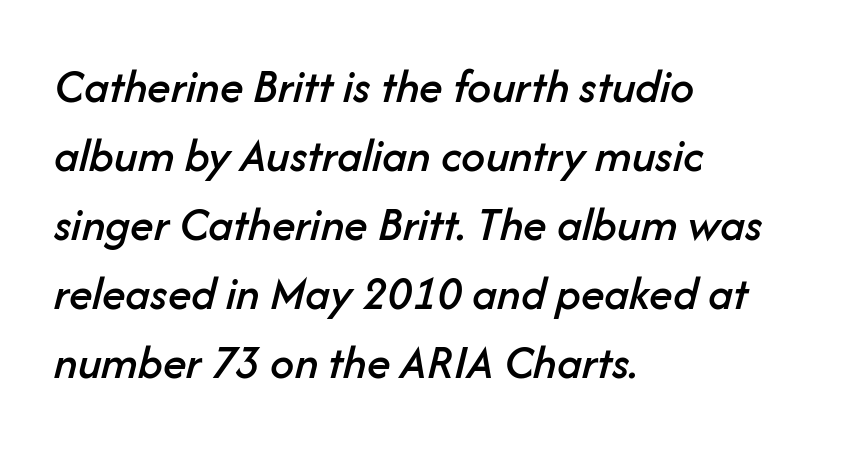
{"italic": "yes", "lean": "right", "slant_degrees": 14, "width": "normal", "stroke_contrast": "low", "x_height": "medium", "monospaced": "no", "underline": "no", "align": "left", "line_spacing": "normal", "line_spacing_ratio": 1.44, "letter_spacing": "normal", "letter_spacing_em": 0.0, "glyph_px": 48}
